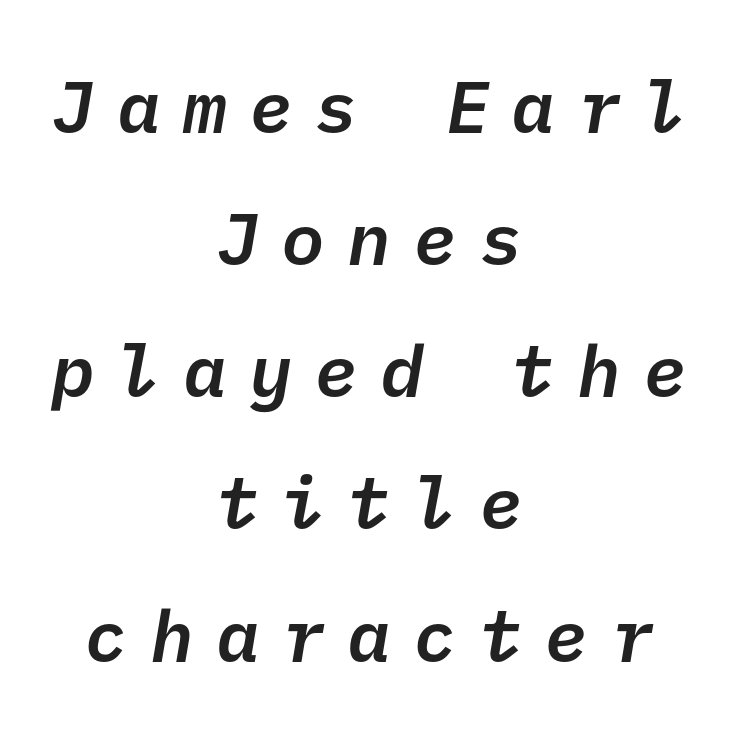
The image shows 73 px semibold sans-serif type; set centered, line spacing 1.81x, unusually wide letter spacing (+0.3 em), not underlined; low stroke contrast and a medium x-height.
